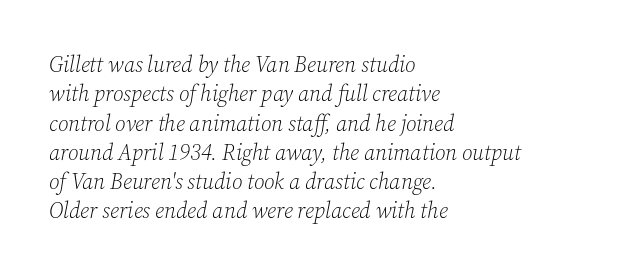
The image shows 22 px text type, italic (leaning right); set left-aligned, normal line spacing (1.33x), normal letter spacing, not underlined.
